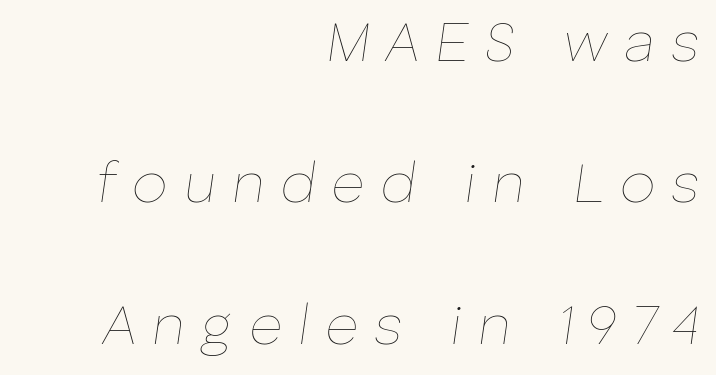
The image shows 57 px thin type, italic (leaning right); set right-aligned, loose line spacing (2.48x), unusually wide letter spacing (+0.28 em), not underlined; low stroke contrast and a medium x-height.
